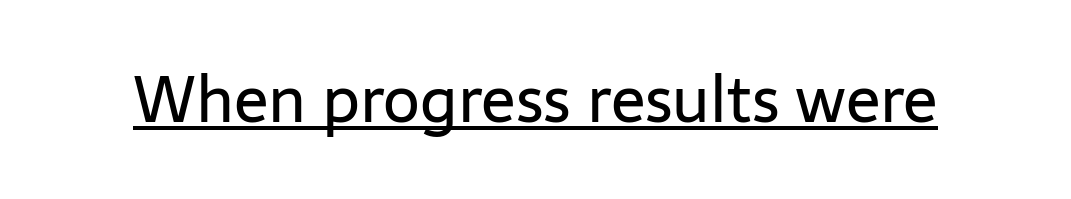
What decoration does the sample have? An underline. No chunkiness to these letters — they're not bold. The line texture is even and compact thanks to regular tracking. The letters stand straight up with perfectly vertical stems.
